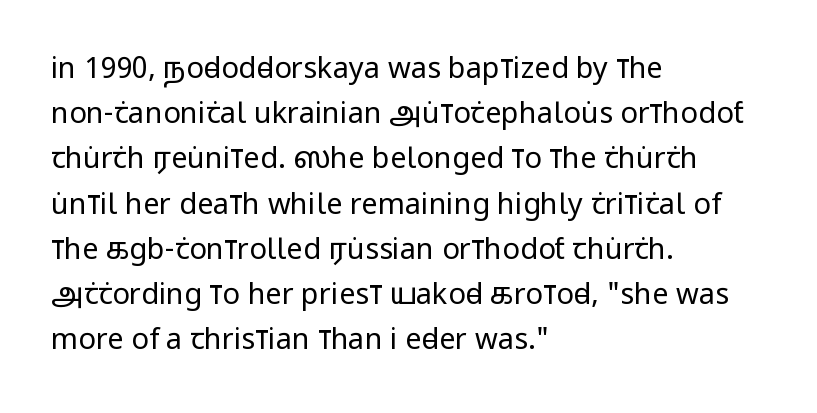
The image shows 29 px regular-weight, condensed sans-serif type, upright; set left-aligned, normal line spacing (1.56x), normal letter spacing, not underlined; low stroke contrast and a large x-height.
